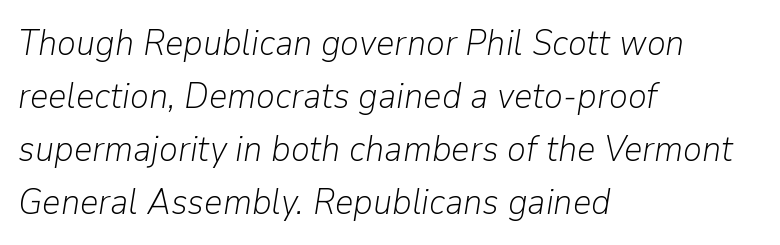
The image shows 36 px light type, italic (leaning right); set left-aligned, normal line spacing (1.47x), normal letter spacing, not underlined; low stroke contrast and a medium x-height.
